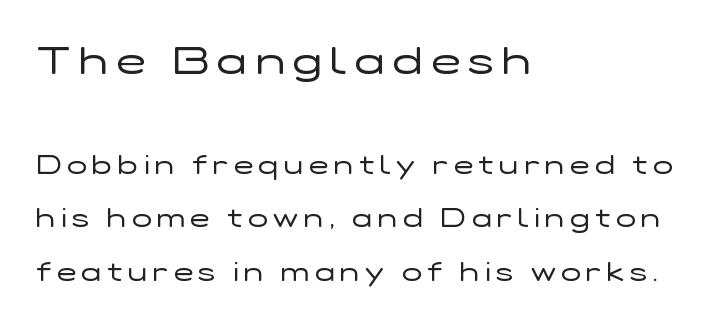
Upright lettering throughout. The face used here appears at its bigger size in the upper chunk. Each new line begins a long way beneath the previous one. The passage is arranged the way most books set body copy — flush left. Unbolded letterforms with no extra heft.
